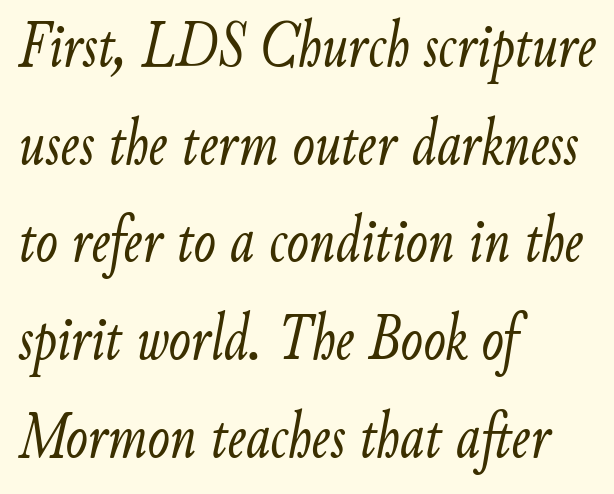
{"italic": "yes", "lean": "right", "slant_degrees": 9, "bold": "no", "weight": "light", "width": "condensed", "stroke_contrast": "low", "x_height": "small", "monospaced": "no", "underline": "no", "align": "left", "line_spacing": "normal", "line_spacing_ratio": 1.48, "letter_spacing": "normal", "letter_spacing_em": 0.0, "glyph_px": 66}
